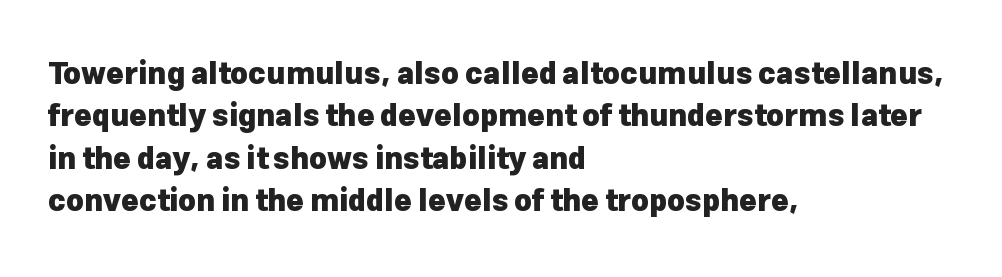
{"serif": "no", "italic": "no", "bold": "yes", "weight": "heavy", "width": "normal", "stroke_contrast": "low", "x_height": "medium", "monospaced": "no", "underline": "no", "align": "left", "line_spacing": "normal", "line_spacing_ratio": 1.41, "letter_spacing": "normal", "letter_spacing_em": 0.0, "glyph_px": 30}
